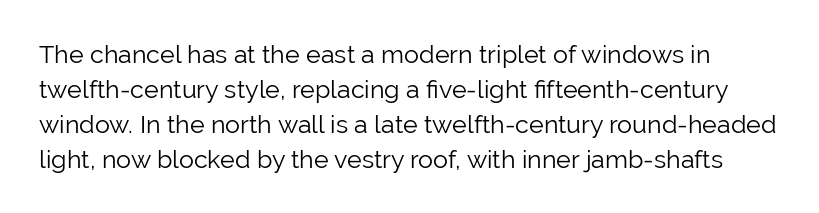
Horizontal bands of white between lines are of average thickness. Tall strokes in this sample are plumb rather than angled. No word sits above an underline. Is the stroke heavy? The answer is a plain regular-or-lighter. The type is set solid horizontally, with unmodified tracking.
